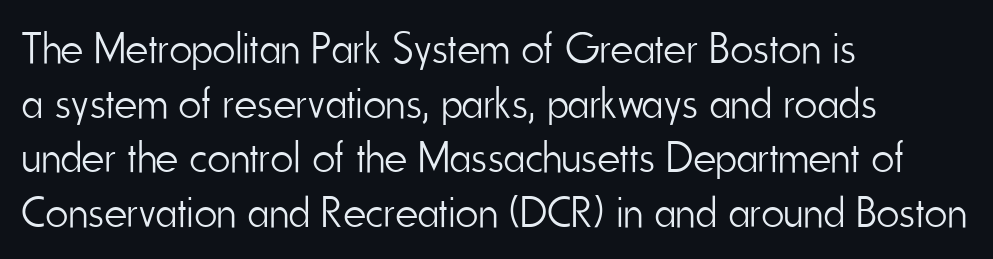
The image shows 44 px light, condensed sans-serif type, upright; set left-aligned, line spacing 1.24x, normal letter spacing, not underlined; low stroke contrast and a small x-height.
